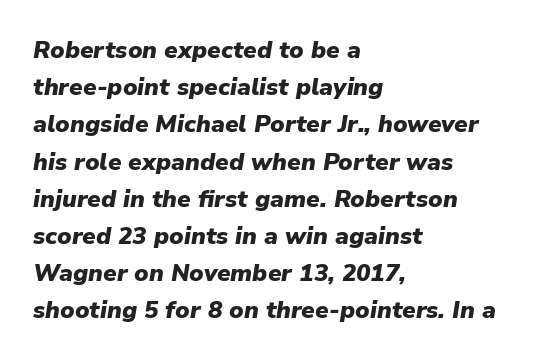
Q: Is the text bold? A: Yes.
Q: Is the text italic (slanted)? A: Yes, it leans right by about 9 degrees.
Q: Is the text underlined? A: No.
Q: How is the paragraph aligned? A: Left-aligned.
Q: Is the spacing between letters normal or unusually wide? A: Normal.
Q: Is the spacing between lines tight, normal or loose? A: Normal.
